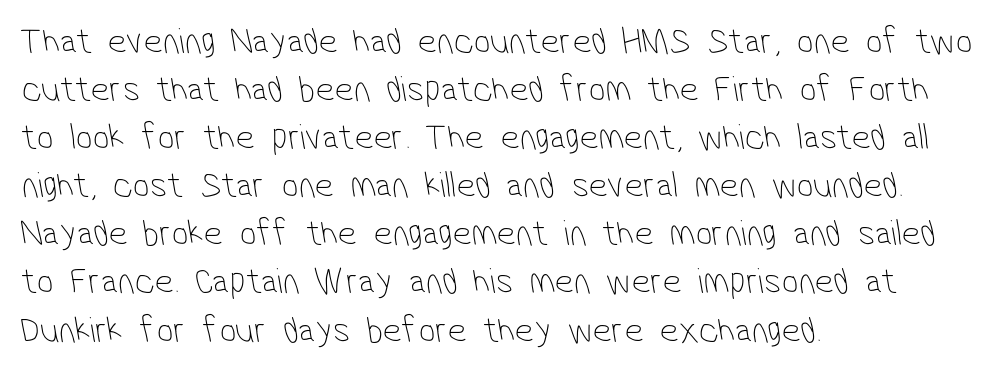
{"serif": "no", "bold": "no", "weight": "thin", "width": "condensed", "stroke_contrast": "low", "x_height": "medium", "monospaced": "no", "underline": "no", "align": "left", "line_spacing": "normal", "line_spacing_ratio": 1.3, "letter_spacing": "normal", "letter_spacing_em": 0.0, "glyph_px": 37}
